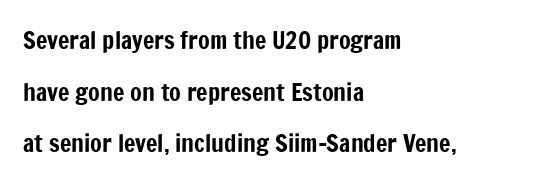
{"italic": "no", "underline": "no", "align": "left", "line_spacing": "loose", "line_spacing_ratio": 2.15, "letter_spacing": "normal", "letter_spacing_em": 0.0, "glyph_px": 24}
